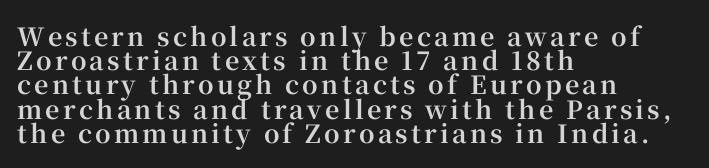
Q: Is the text bold? A: Yes.
Q: Is the text italic (slanted)? A: No, it is upright.
Q: Is the text underlined? A: No.
Q: How is the paragraph aligned? A: Left-aligned.
Q: Is the spacing between lines tight, normal or loose? A: Tight.
